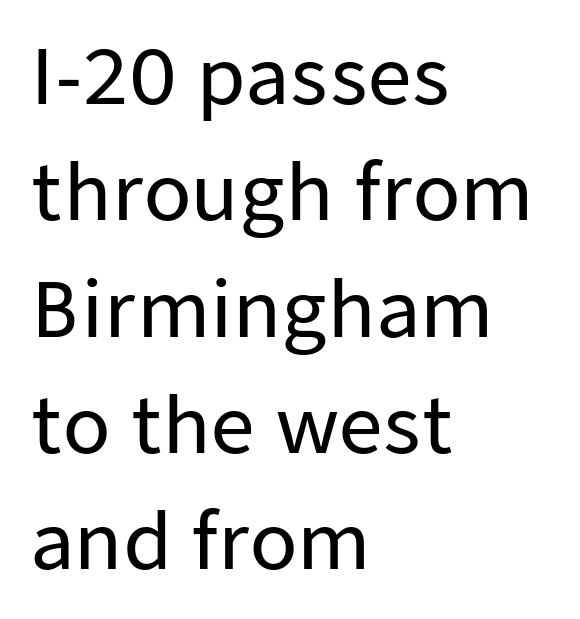
The image shows 77 px sans-serif type, upright; set left-aligned, normal line spacing (1.51x), normal letter spacing, not underlined; low stroke contrast and a medium x-height.
